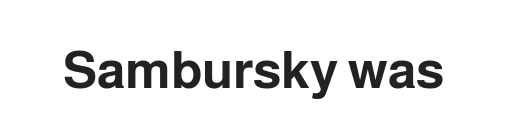
The image shows 52 px bold sans-serif type, upright; set normal letter spacing, not underlined; low stroke contrast and a medium x-height.
